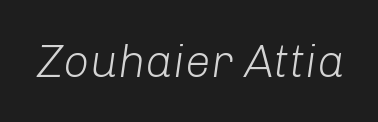
Summary of weight: not heavy and not bold. Looks like regular typesetting: each glyph gets only the width it needs. Characters are canted at an angle relative to the baseline's perpendicular. Check under the words: just untouched page. The type is set solid horizontally, with unmodified tracking.
